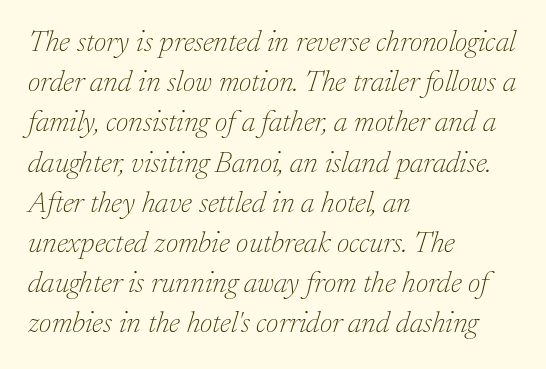
Characters are canted at an angle relative to the baseline's perpendicular. Does the leading feel generous? No, just average. The letterforms sit at book weight or below. A typesetter would call this proportional, since set widths differ per character.
